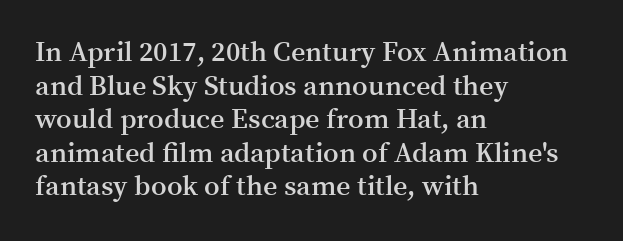
{"serif": "yes", "italic": "no", "bold": "semi", "weight": "semibold", "width": "normal", "stroke_contrast": "medium", "x_height": "medium", "monospaced": "no", "underline": "no", "align": "left", "line_spacing_ratio": 1.2, "letter_spacing": "normal", "letter_spacing_em": 0.0, "glyph_px": 28}
